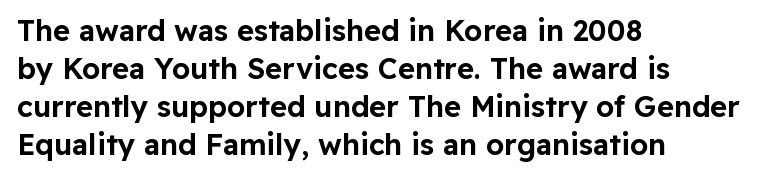
Nothing sits at the stroke ends, so this counts as sans-serif. Characters follow at the spacing the type designer built in. In terms of leading, this rendering sits right in the middle. Words float on clear page, feet unadorned. One-word summary of the alignment: left.
